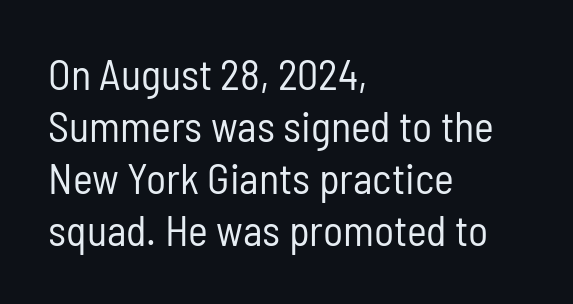
Q: Is the text bold? A: No.
Q: Is the text italic (slanted)? A: No, it is upright.
Q: Is the typeface a serif or a sans-serif typeface? A: Sans-serif.
Q: Is the text underlined? A: No.
Q: How is the paragraph aligned? A: Left-aligned.
Q: Is the spacing between letters normal or unusually wide? A: Normal.
Q: Width (condensed, normal, or wide)? A: Condensed.
Q: Stroke contrast? A: Low.
Q: x-height? A: Medium.
Q: Monospaced? A: No.
